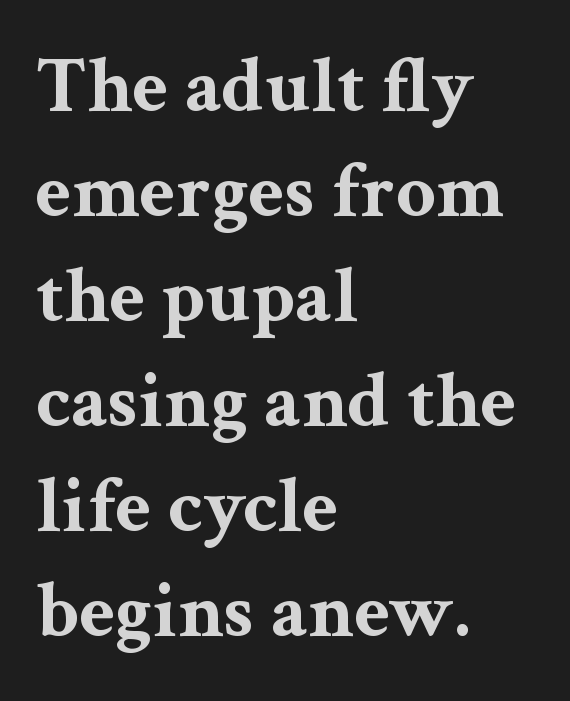
{"serif": "yes", "italic": "no", "bold": "yes", "weight": "bold", "width": "wide", "stroke_contrast": "medium", "x_height": "medium", "monospaced": "no", "underline": "no", "align": "left", "line_spacing": "normal", "line_spacing_ratio": 1.33, "letter_spacing": "normal", "letter_spacing_em": 0.0, "glyph_px": 79}
